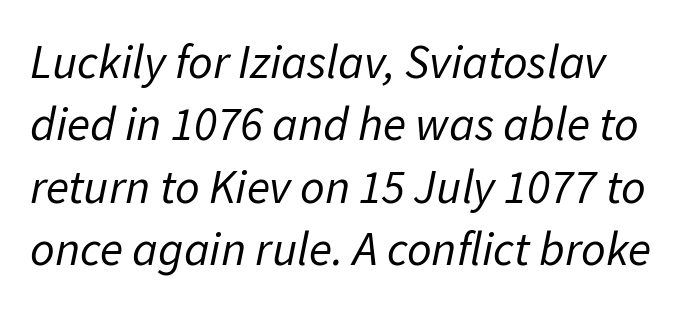
The image shows 48 px regular-weight type, italic (leaning right); set normal line spacing (1.3x), normal letter spacing, not underlined; low stroke contrast and a medium x-height.
